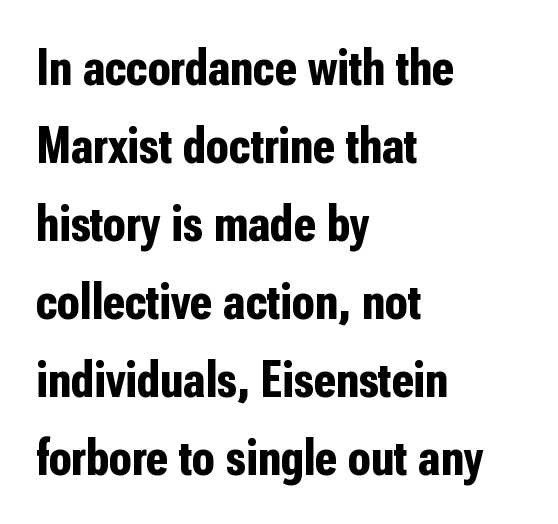
{"serif": "no", "italic": "no", "bold": "yes", "weight": "bold", "width": "condensed", "stroke_contrast": "low", "x_height": "medium", "monospaced": "no", "underline": "no", "align": "left", "line_spacing": "normal", "line_spacing_ratio": 1.5, "letter_spacing": "normal", "letter_spacing_em": 0.0, "glyph_px": 52}
